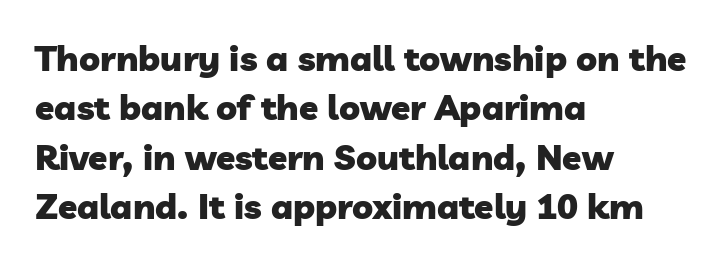
{"serif": "no", "bold": "yes", "weight": "heavy", "width": "normal", "stroke_contrast": "low", "x_height": "medium", "monospaced": "no", "underline": "no", "align": "left", "line_spacing": "normal", "line_spacing_ratio": 1.41, "letter_spacing": "normal", "letter_spacing_em": 0.0, "glyph_px": 35}
